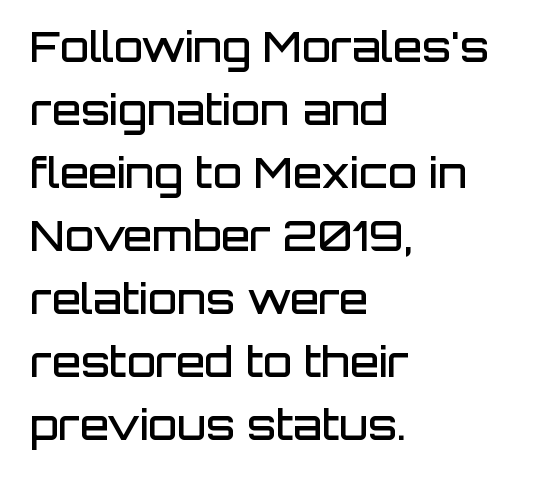
{"serif": "no", "italic": "no", "bold": "semi", "weight": "semibold", "width": "normal", "stroke_contrast": "low", "x_height": "large", "monospaced": "no", "underline": "no", "align": "left", "line_spacing": "normal", "line_spacing_ratio": 1.5, "letter_spacing": "normal", "letter_spacing_em": 0.0, "glyph_px": 42}
